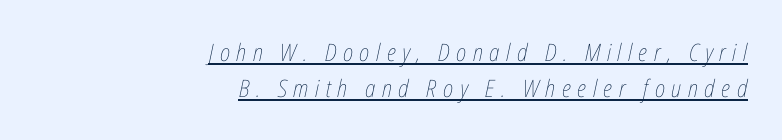
Q: Is the text bold? A: No.
Q: Is the text italic (slanted)? A: Yes, it leans right by about 12 degrees.
Q: Is the text underlined? A: Yes.
Q: How is the paragraph aligned? A: Right-aligned.
Q: Is the spacing between letters normal or unusually wide? A: Unusually wide.
Q: Is the spacing between lines tight, normal or loose? A: Normal.
